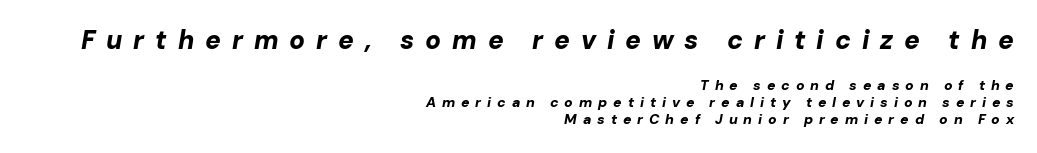
Q: Is the text bold? A: Yes.
Q: Is the text italic (slanted)? A: Yes, it leans right by about 10 degrees.
Q: Is the text underlined? A: No.
Q: How is the paragraph aligned? A: Right-aligned.
Q: Is the spacing between letters normal or unusually wide? A: Unusually wide.
Q: Which block of text is set in a larger size, the first (top) or the second (bottom)? A: The first (top) one.
